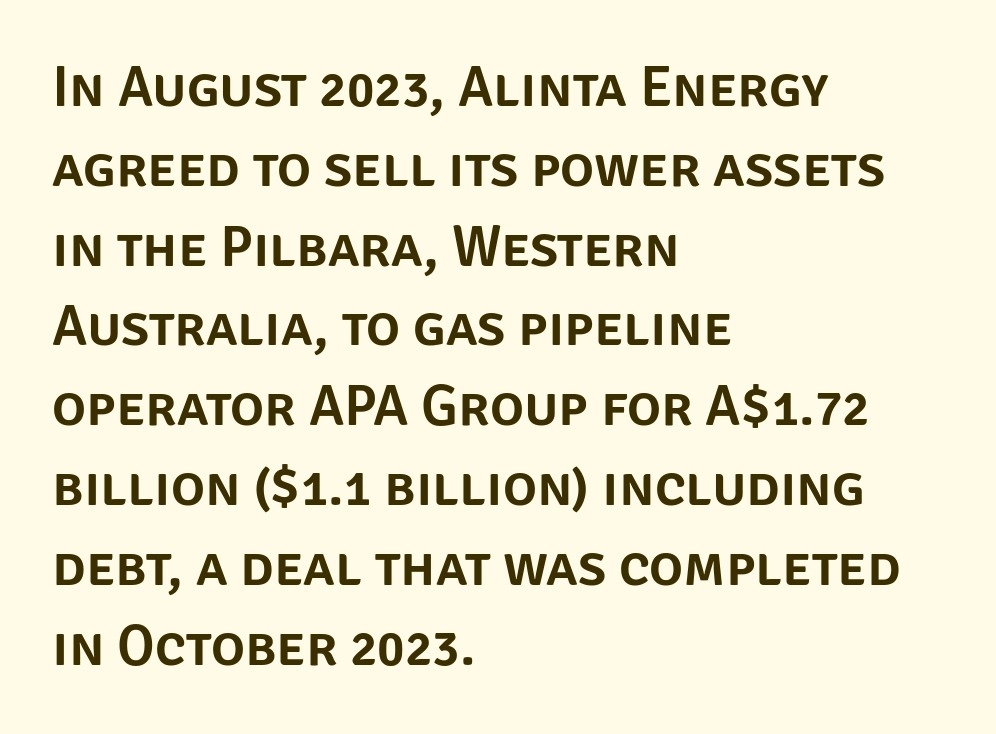
The image shows 57 px sans-serif type, upright; set left-aligned, normal line spacing (1.4x), normal letter spacing, not underlined; low stroke contrast and a large x-height.
